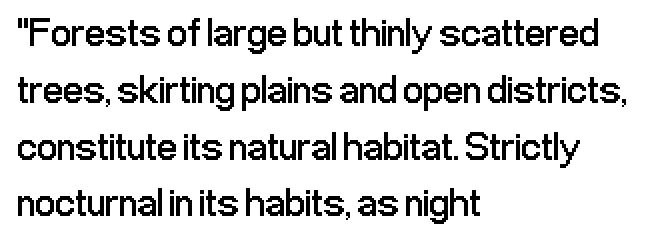
Q: Is the text bold? A: No.
Q: Is the text italic (slanted)? A: No, it is upright.
Q: Is the typeface a serif or a sans-serif typeface? A: Sans-serif.
Q: Is the text underlined? A: No.
Q: How is the paragraph aligned? A: Left-aligned.
Q: Is the spacing between letters normal or unusually wide? A: Normal.
Q: Is the spacing between lines tight, normal or loose? A: Normal.
Q: Width (condensed, normal, or wide)? A: Condensed.
Q: Stroke contrast? A: Low.
Q: x-height? A: Medium.
Q: Monospaced? A: No.
